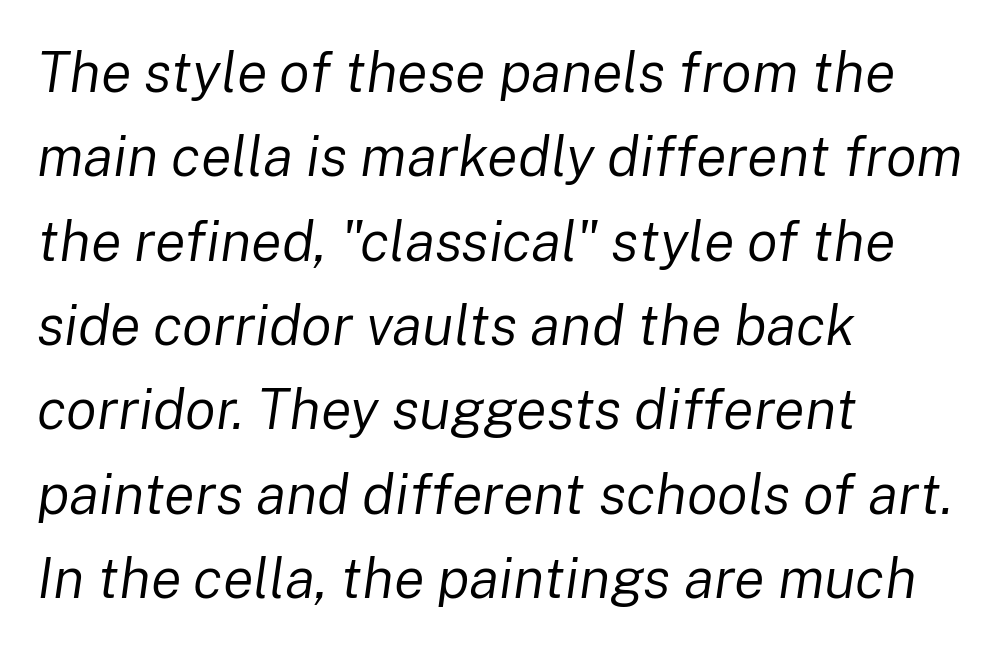
Q: Is the text bold? A: No.
Q: Is the text italic (slanted)? A: Yes, it leans right by about 8 degrees.
Q: Is the text underlined? A: No.
Q: How is the paragraph aligned? A: Left-aligned.
Q: Is the spacing between letters normal or unusually wide? A: Normal.
Q: Is the spacing between lines tight, normal or loose? A: Normal.
Q: Width (condensed, normal, or wide)? A: Normal.
Q: Stroke contrast? A: Low.
Q: x-height? A: Medium.
Q: Monospaced? A: No.
